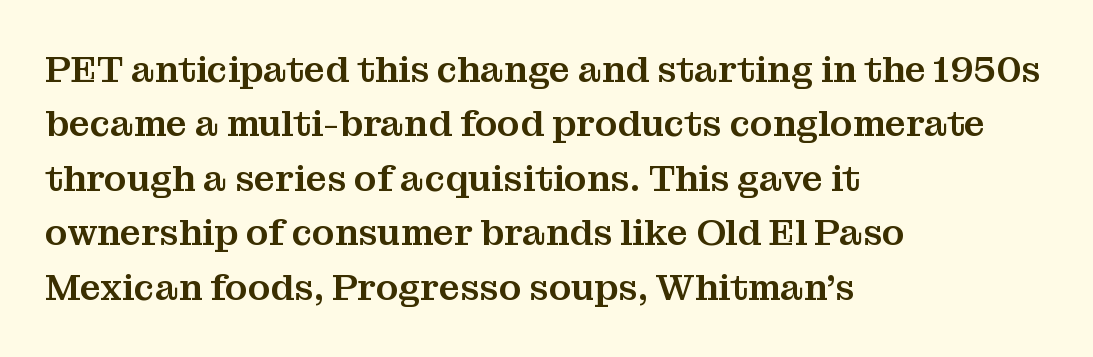
{"serif": "yes", "italic": "no", "width": "normal", "stroke_contrast": "medium", "x_height": "medium", "monospaced": "no", "underline": "no", "align": "left", "line_spacing": "normal", "line_spacing_ratio": 1.47, "letter_spacing": "normal", "letter_spacing_em": 0.0, "glyph_px": 37}
